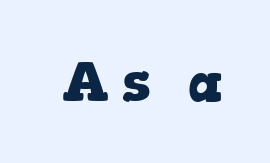
Tall strokes in this sample are plumb rather than angled. These lines carry a lot of weight — the face is fully bold. Here the glyphs are tracked loosely, breaking word shapes into spaced letters. Character widths vary here, with narrow letters taking less room than wide ones. I'd call this a serif setting — the letters wear small feet. Beneath every word, the page is bare.
